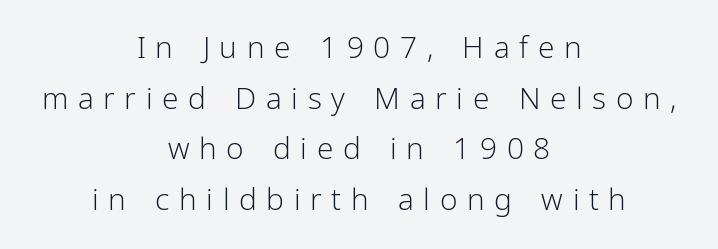
The passage shown is typeset with a sans-serif family. Here the designer chose a conventional face with non-uniform glyph widths. Words float on clear page, feet unadorned. Spacing between characters has been opened up far beyond the box default. The typesetting does not lean heavy: it is not bold. The block of text has a typical density, with ordinary space between rows.
